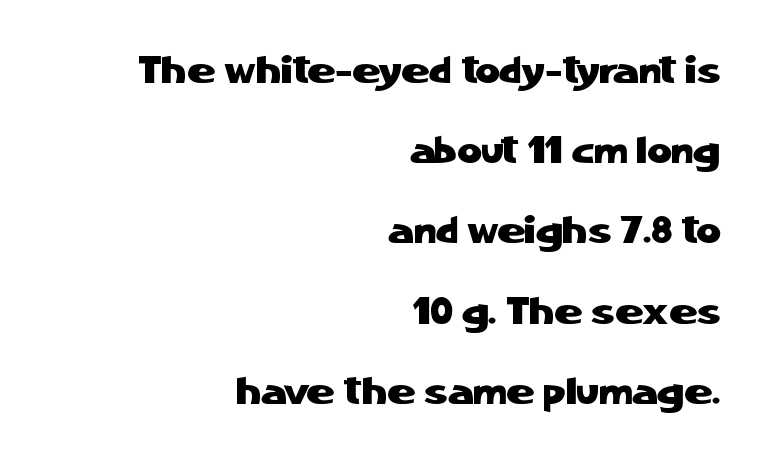
{"serif": "no", "italic": "no", "width": "normal", "stroke_contrast": "low", "x_height": "medium", "monospaced": "no", "underline": "no", "align": "right", "line_spacing": "loose", "line_spacing_ratio": 2.11, "letter_spacing": "normal", "letter_spacing_em": 0.0, "glyph_px": 38}
